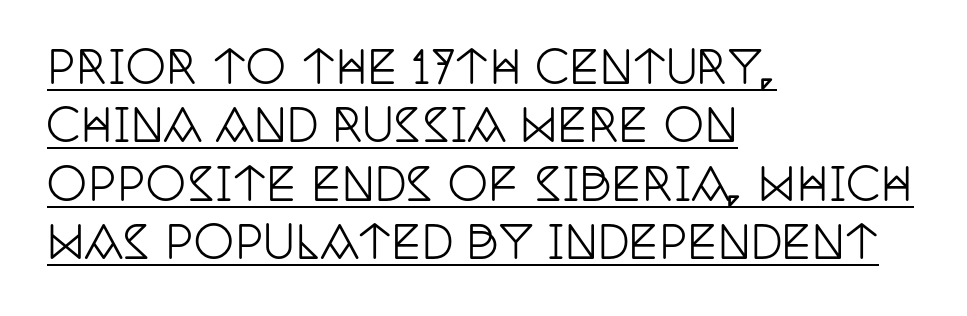
Q: Is the text italic (slanted)? A: No, it is upright.
Q: Is the typeface a serif or a sans-serif typeface? A: Serif.
Q: Is the text underlined? A: Yes.
Q: How is the paragraph aligned? A: Left-aligned.
Q: Is the spacing between letters normal or unusually wide? A: Normal.
Q: Is the spacing between lines tight, normal or loose? A: Normal.
Q: Width (condensed, normal, or wide)? A: Condensed.
Q: Stroke contrast? A: Low.
Q: x-height? A: Large.
Q: Monospaced? A: No.
